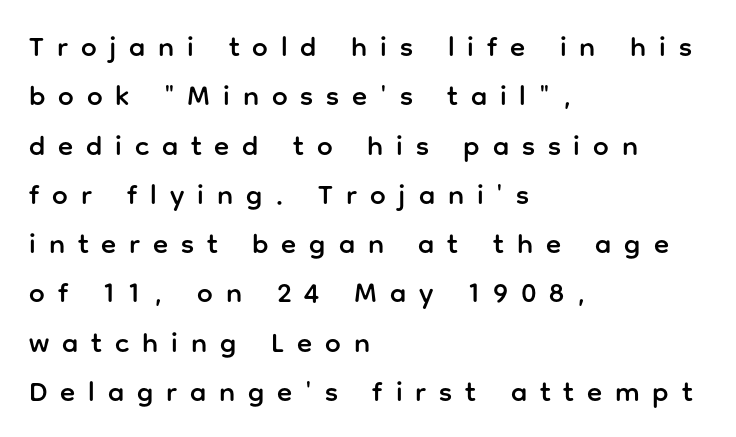
Q: Is the text italic (slanted)? A: No, it is upright.
Q: Is the typeface a serif or a sans-serif typeface? A: Sans-serif.
Q: Is the text underlined? A: No.
Q: How is the paragraph aligned? A: Left-aligned.
Q: Is the spacing between letters normal or unusually wide? A: Unusually wide.
Q: Width (condensed, normal, or wide)? A: Normal.
Q: Stroke contrast? A: Low.
Q: x-height? A: Medium.
Q: Monospaced? A: No.
